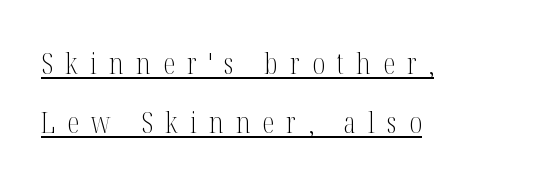
{"serif": "yes", "italic": "no", "bold": "no", "weight": "light", "width": "condensed", "stroke_contrast": "medium", "x_height": "medium", "monospaced": "no", "underline": "yes", "align": "left", "line_spacing": "loose", "line_spacing_ratio": 1.97, "letter_spacing": "wide", "letter_spacing_em": 0.41, "glyph_px": 30}
